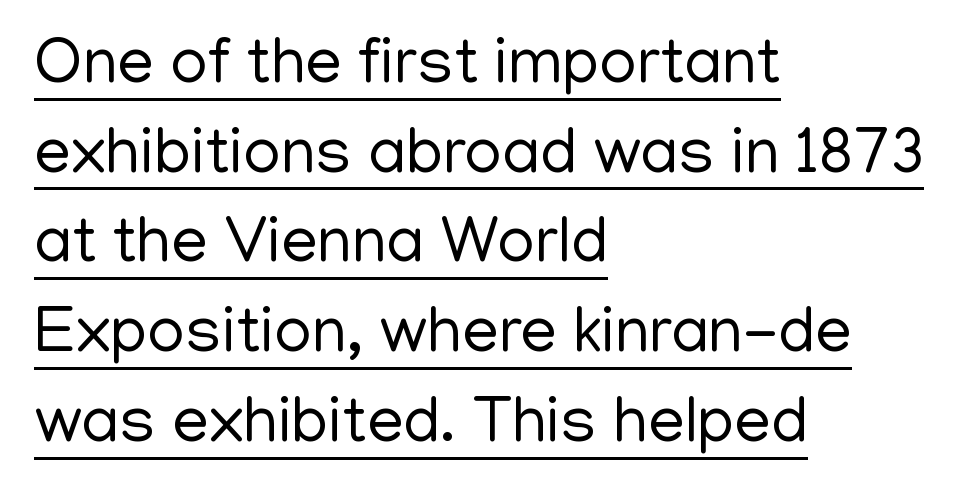
Is there an underline? Yes — a line sits under the letters. A typesetter would call this leading conventional body-copy spacing. Classification — sans serif. If you drew a ruler down the left edge, every line would touch it. Spacing between characters is what you'd get straight out of the box.
